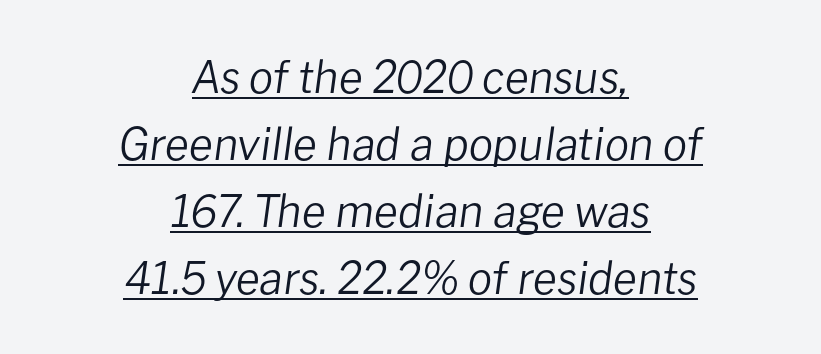
You can tell it's italic because the verticals aren't actually vertical. A typographer would call this underscored text. The rendering uses a moderate line-height, typical for paragraphs. There is no visible air inserted between adjacent glyphs. The weight would be labelled regular, book, light, or lighter still. These lines are centered, leaving both edges ragged.
